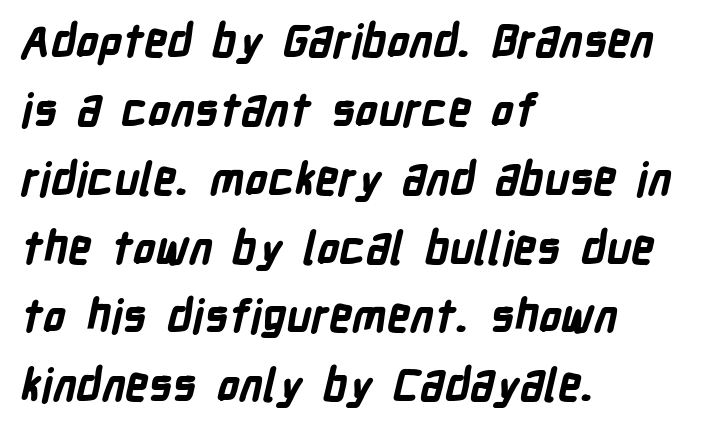
Q: Is the text bold? A: Yes.
Q: Is the typeface a serif or a sans-serif typeface? A: Sans-serif.
Q: Is the text underlined? A: No.
Q: How is the paragraph aligned? A: Left-aligned.
Q: Is the spacing between letters normal or unusually wide? A: Normal.
Q: Is the spacing between lines tight, normal or loose? A: Normal.
Q: Width (condensed, normal, or wide)? A: Condensed.
Q: Stroke contrast? A: Low.
Q: x-height? A: Medium.
Q: Monospaced? A: No.
